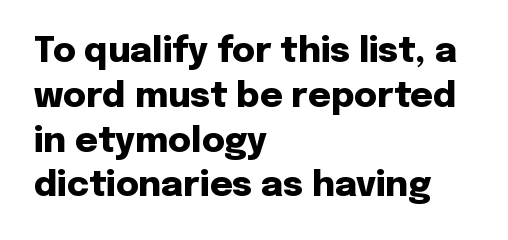
Vertical strokes here are truly vertical. The strip under each line holds only bare page. Students, note that the glyphs here touch the page at normal intervals. The passage shown is emphatically bold. Here the designer chose a conventional face with non-uniform glyph widths. Caption: multi-line text, flush left, ragged right.
